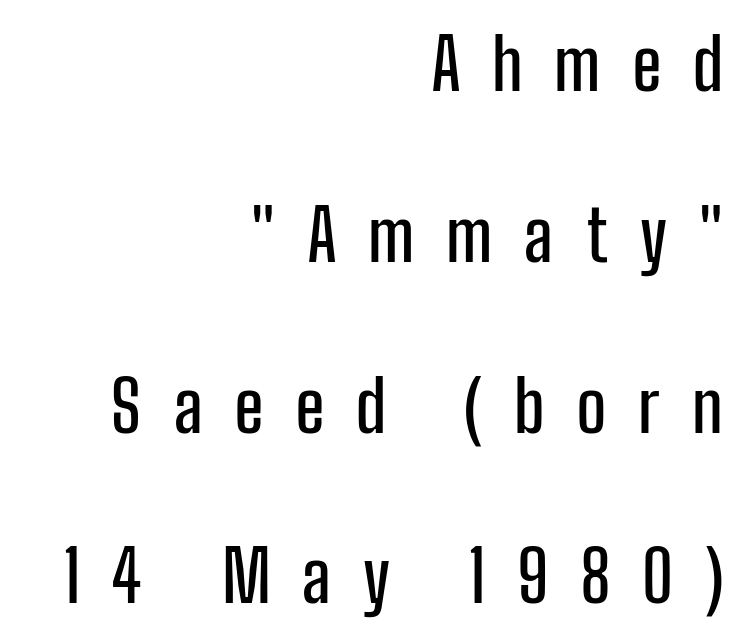
Q: Is the text italic (slanted)? A: No, it is upright.
Q: Is the typeface a serif or a sans-serif typeface? A: Sans-serif.
Q: Is the text underlined? A: No.
Q: How is the paragraph aligned? A: Right-aligned.
Q: Is the spacing between letters normal or unusually wide? A: Unusually wide.
Q: Is the spacing between lines tight, normal or loose? A: Loose.
Q: Width (condensed, normal, or wide)? A: Condensed.
Q: Stroke contrast? A: Low.
Q: x-height? A: Medium.
Q: Monospaced? A: No.
